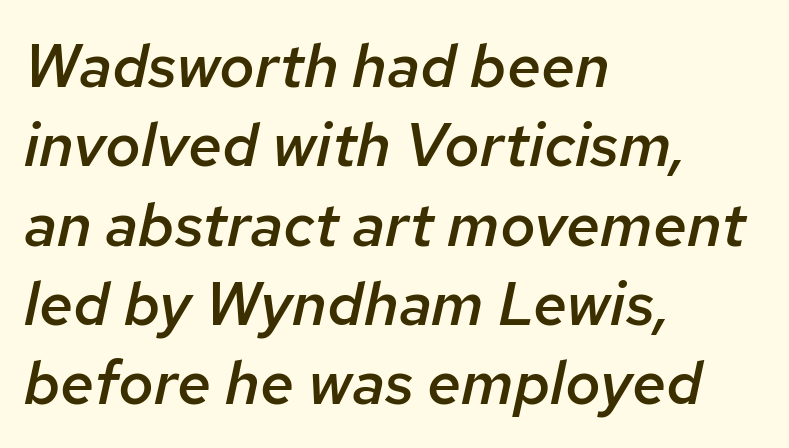
{"italic": "yes", "lean": "right", "slant_degrees": 12, "bold": "semi", "weight": "semibold", "width": "normal", "stroke_contrast": "low", "x_height": "medium", "monospaced": "no", "underline": "no", "align": "left", "line_spacing": "normal", "line_spacing_ratio": 1.3, "letter_spacing": "normal", "letter_spacing_em": 0.0, "glyph_px": 61}
